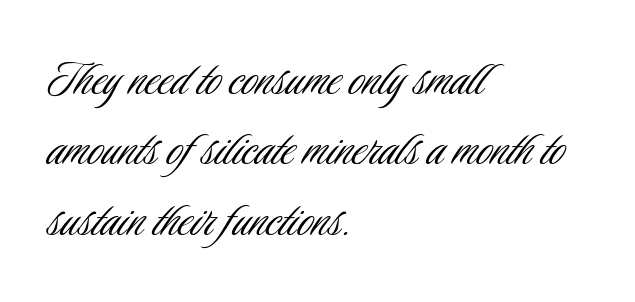
Q: Is the text bold? A: No.
Q: Is the text italic (slanted)? A: Yes.
Q: Is the typeface a serif or a sans-serif typeface? A: Sans-serif.
Q: Is the text underlined? A: No.
Q: How is the paragraph aligned? A: Left-aligned.
Q: Is the spacing between letters normal or unusually wide? A: Normal.
Q: Is the spacing between lines tight, normal or loose? A: Normal.
Q: Width (condensed, normal, or wide)? A: Condensed.
Q: Stroke contrast? A: Low.
Q: x-height? A: Small.
Q: Monospaced? A: No.
